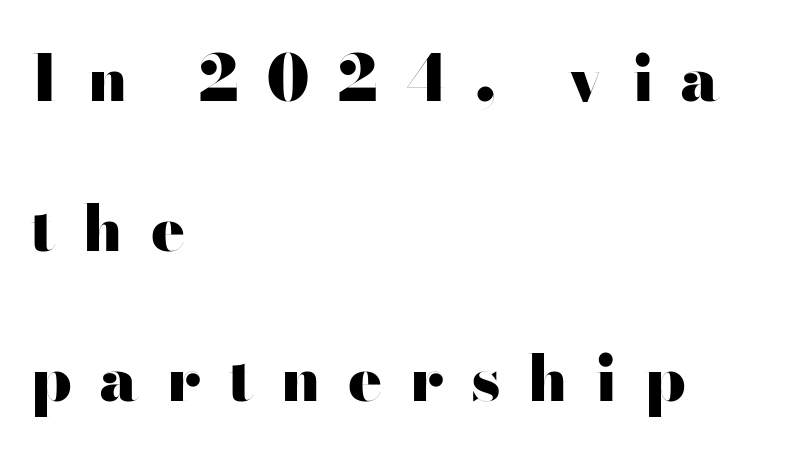
Q: Is the text bold? A: Yes.
Q: Is the text italic (slanted)? A: No, it is upright.
Q: Is the typeface a serif or a sans-serif typeface? A: Sans-serif.
Q: Is the text underlined? A: No.
Q: How is the paragraph aligned? A: Left-aligned.
Q: Is the spacing between letters normal or unusually wide? A: Unusually wide.
Q: Is the spacing between lines tight, normal or loose? A: Loose.
Q: Width (condensed, normal, or wide)? A: Wide.
Q: Stroke contrast? A: High.
Q: x-height? A: Small.
Q: Monospaced? A: No.
